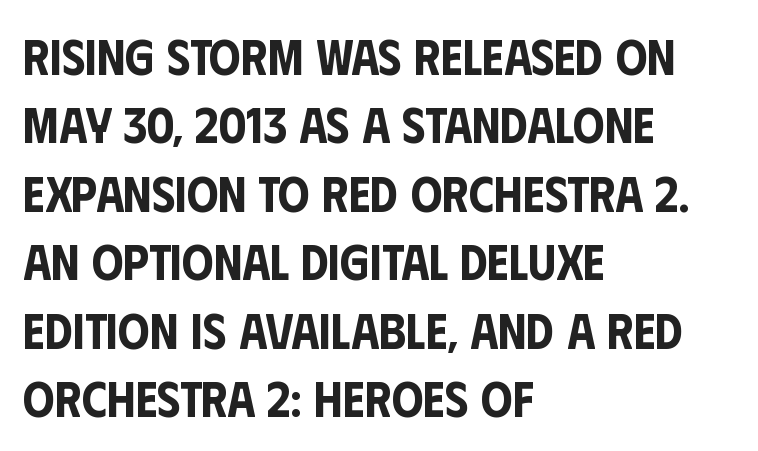
{"serif": "no", "italic": "no", "width": "condensed", "stroke_contrast": "low", "x_height": "large", "monospaced": "no", "underline": "no", "align": "left", "line_spacing": "normal", "line_spacing_ratio": 1.37, "letter_spacing": "normal", "letter_spacing_em": 0.0, "glyph_px": 50}
